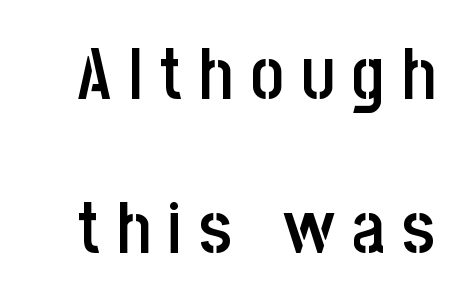
Check under the words: just untouched page. What weight is shown? A semibold, between regular and bold. If you measured baseline to baseline, you'd find a long distance. The typography opts for an upright posture over an oblique one. Serif or sans? Sans — the stroke terminals are bare. Character widths vary here, with narrow letters taking less room than wide ones.
